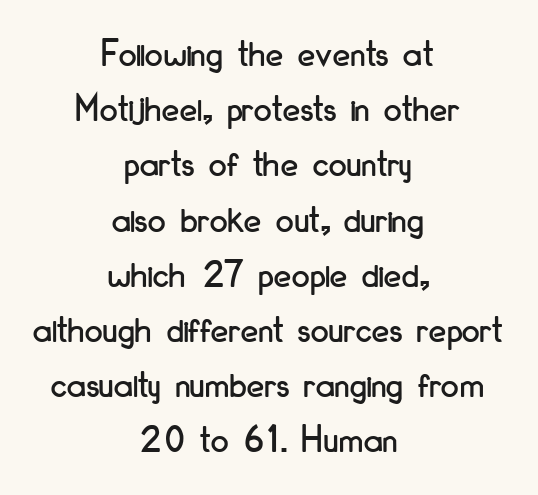
{"serif": "no", "italic": "no", "width": "condensed", "stroke_contrast": "low", "x_height": "small", "monospaced": "no", "underline": "no", "align": "center", "line_spacing": "normal", "line_spacing_ratio": 1.38, "letter_spacing": "normal", "letter_spacing_em": 0.0, "glyph_px": 40}
